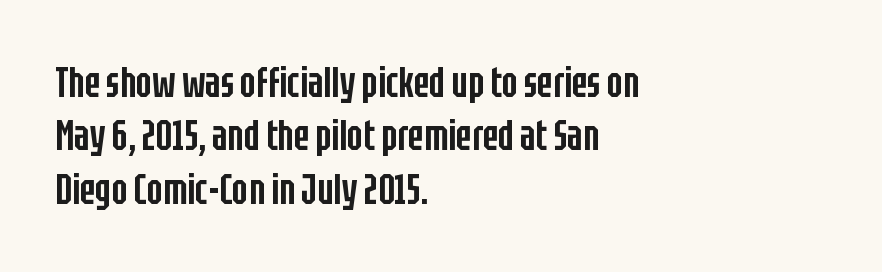
The image shows 42 px semibold, condensed sans-serif type, upright; set left-aligned, normal line spacing (1.27x), normal letter spacing, not underlined; low stroke contrast and a large x-height.
